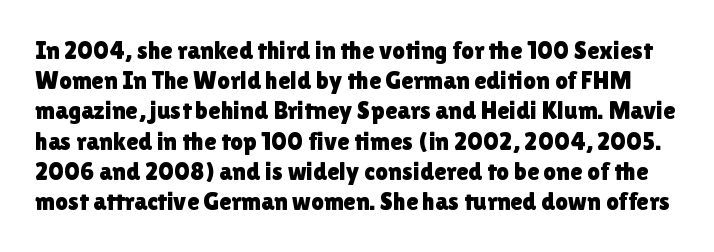
{"italic": "no", "underline": "no", "line_spacing_ratio": 1.21, "letter_spacing": "normal", "letter_spacing_em": 0.0, "glyph_px": 25}
